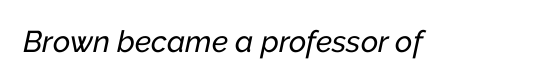
Q: Is the text italic (slanted)? A: Yes, it leans right by about 12 degrees.
Q: Is the text underlined? A: No.
Q: Is the spacing between letters normal or unusually wide? A: Normal.
Q: Width (condensed, normal, or wide)? A: Normal.
Q: Stroke contrast? A: Low.
Q: x-height? A: Medium.
Q: Monospaced? A: No.
